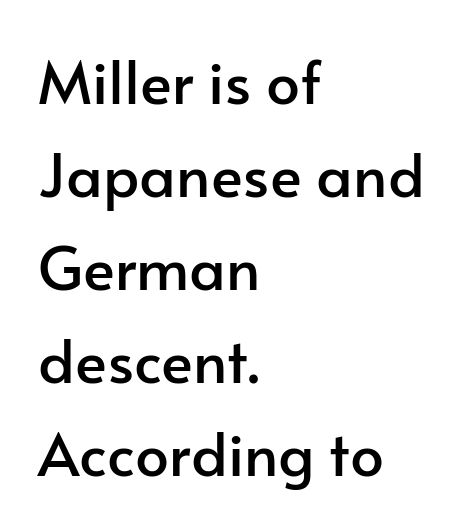
The image shows 60 px sans-serif type, upright; set left-aligned, normal line spacing (1.55x), normal letter spacing, not underlined; low stroke contrast and a small x-height.
